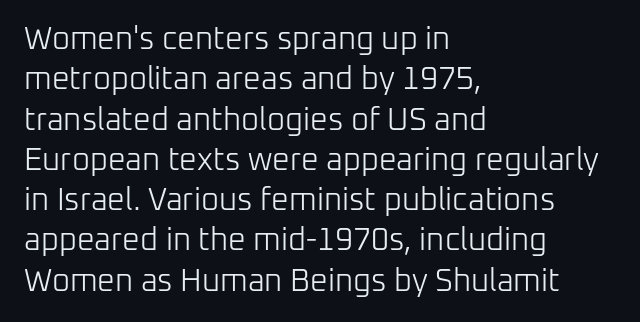
Here the designer chose a conventional face with non-uniform glyph widths. Notice how the stems are strictly vertical — no italics here. Heaviness? Minimal to ordinary, like unemphasized prose. Typeset ragged right — the left edge is the straight one. Note: no serifs on the glyphs.
